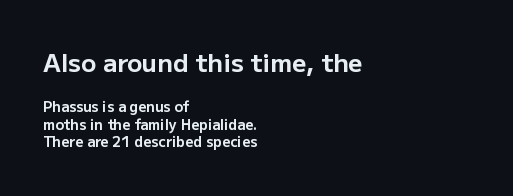
Underline: absent. Tracking here is standard; glyphs follow each other at the usual distance. Look at the glyph heights: the upper group is clearly the bigger setting. Does the lettering tilt? It doesn't — this is upright.
